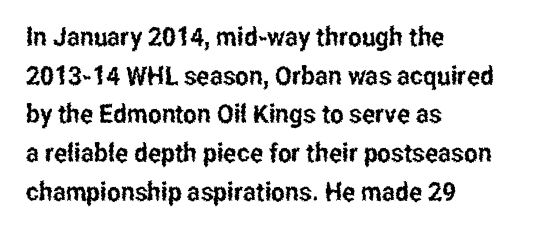
The image shows 26 px text type, upright; set left-aligned, normal line spacing (1.49x), normal letter spacing, not underlined.
